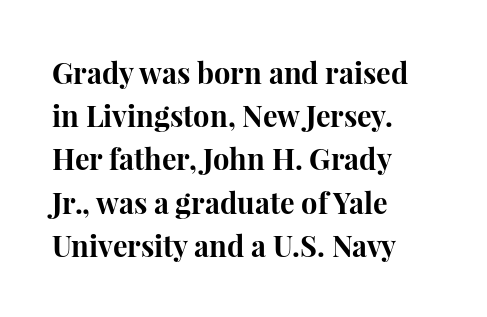
The image shows 29 px bold serif type, upright; set left-aligned, normal line spacing (1.49x), normal letter spacing, not underlined; high stroke contrast and a medium x-height.
